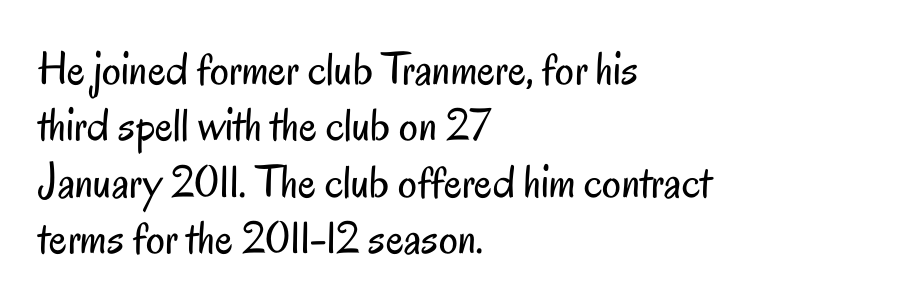
Note the varied advance widths — an 'i' is clearly narrower than an 'm'. A light-to-regular cut is what we see here. No word sits above an underline. Where is the straight margin? On the left. Upright lettering throughout.
